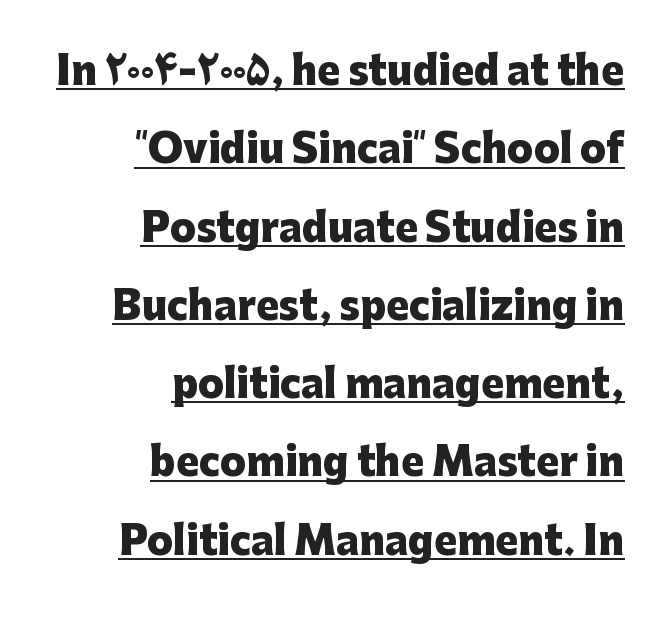
The image shows 38 px heavy sans-serif type, upright; set right-aligned, loose line spacing (2.06x), normal letter spacing, underlined; low stroke contrast and a medium x-height.
